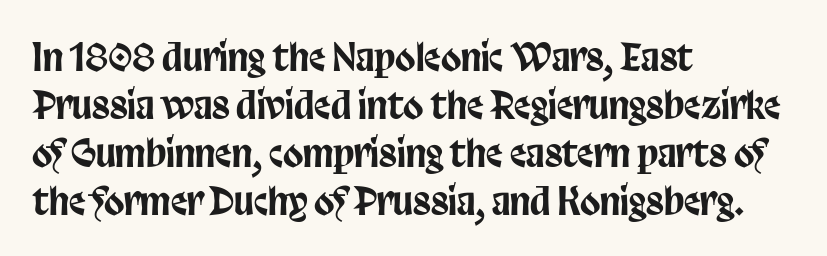
{"serif": "no", "italic": "no", "width": "condensed", "stroke_contrast": "low", "x_height": "large", "monospaced": "no", "underline": "no", "align": "left", "line_spacing": "normal", "line_spacing_ratio": 1.3, "letter_spacing": "normal", "letter_spacing_em": 0.0, "glyph_px": 37}
